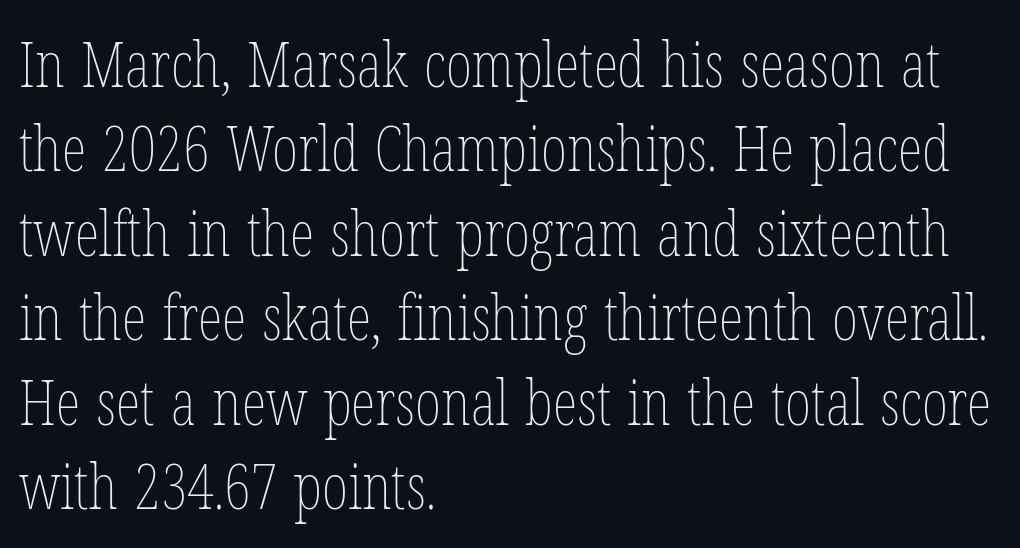
The image shows 63 px thin, condensed type, upright; set left-aligned, normal line spacing (1.34x), normal letter spacing, not underlined; low stroke contrast and a medium x-height.
